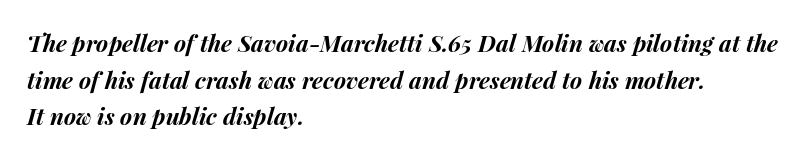
Plain, unruled lines of type. Compared with an ordinary text face, these strokes are far heavier — a full bold. The passage shown stacks its lines at a standard gap. Tracking value appears to be zero — textbook default spacing. You can tell it's italic because the verticals aren't actually vertical. Caption: multi-line text, flush left, ragged right.
